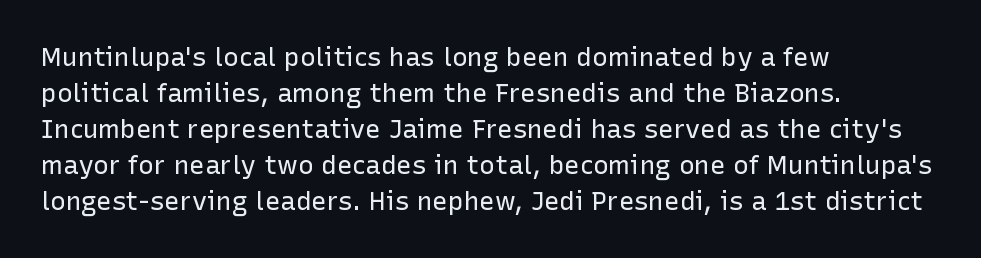
The image shows 26 px text type, upright; set left-aligned, normal line spacing (1.38x), normal letter spacing, not underlined.
